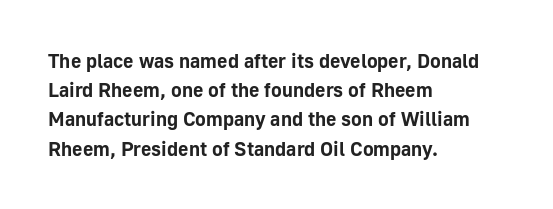
The glyphs are unaccompanied by any horizontal stroke below them. Line spacing here is normal. It's the straight-up-and-down kind of type. A dark, heavy texture on the line: the type is bold. The text block is weighted toward the left margin, trailing off unevenly rightward. Characters follow at the spacing the type designer built in.
